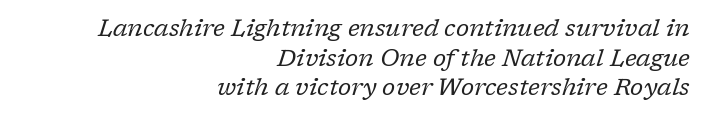
The image shows 24 px text type, italic (leaning right); set right-aligned, line spacing 1.23x, normal letter spacing, not underlined.
